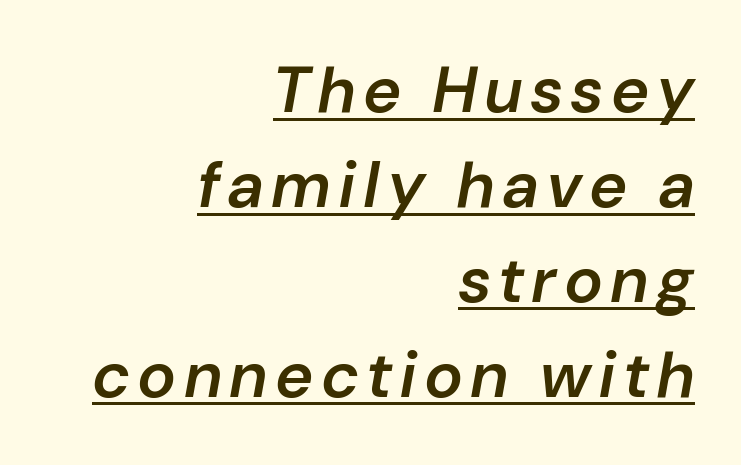
Notice how a bar underscores the lettering throughout. The lettering tilts uniformly, giving the passage an italic look. Proportional: the letters do not fall into vertical columns. The vertical gap from one line to the next is medium.
